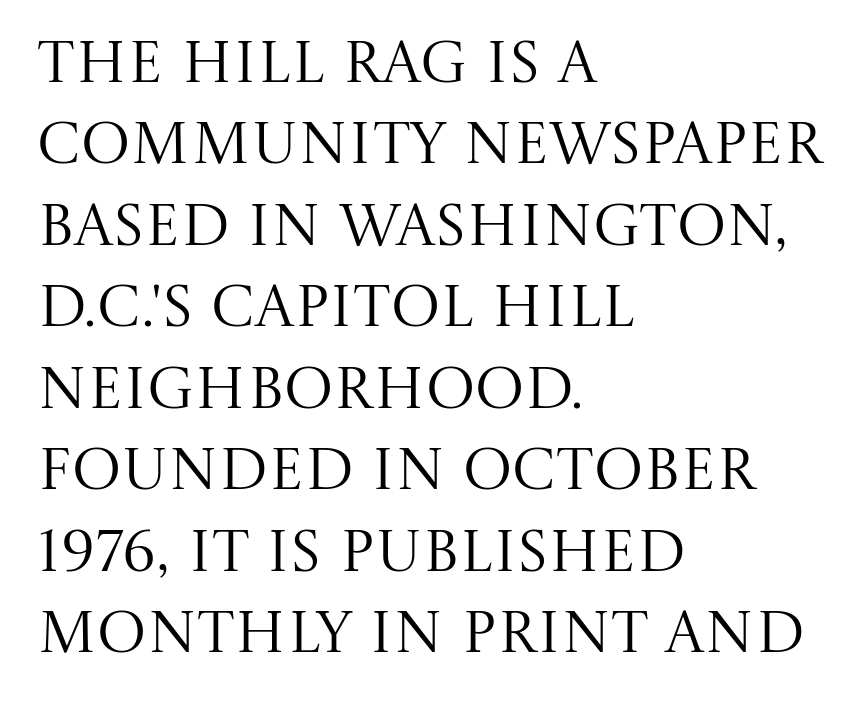
{"serif": "yes", "italic": "no", "bold": "no", "weight": "regular", "width": "normal", "stroke_contrast": "medium", "x_height": "large", "monospaced": "no", "underline": "no", "align": "left", "line_spacing": "normal", "line_spacing_ratio": 1.38, "letter_spacing": "normal", "letter_spacing_em": 0.0, "glyph_px": 59}
